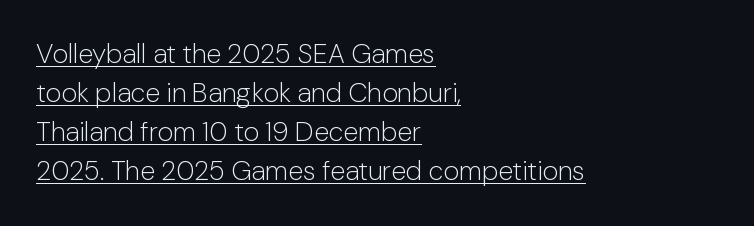
The image shows 27 px text type, upright; set left-aligned, normal line spacing (1.45x), normal letter spacing, underlined.
